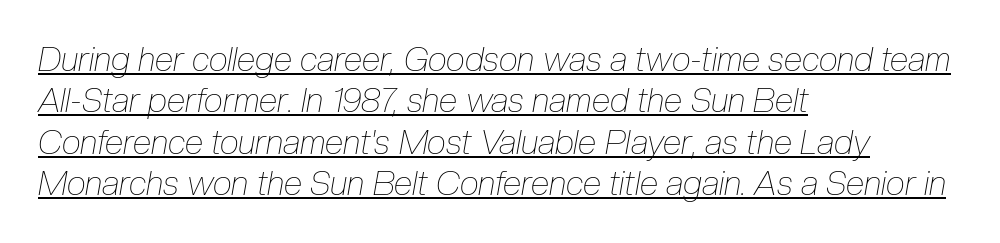
{"italic": "yes", "lean": "right", "slant_degrees": 10, "bold": "no", "weight": "thin", "width": "condensed", "stroke_contrast": "low", "x_height": "medium", "monospaced": "no", "underline": "yes", "align": "left", "line_spacing_ratio": 1.22, "letter_spacing": "normal", "letter_spacing_em": 0.0, "glyph_px": 34}
